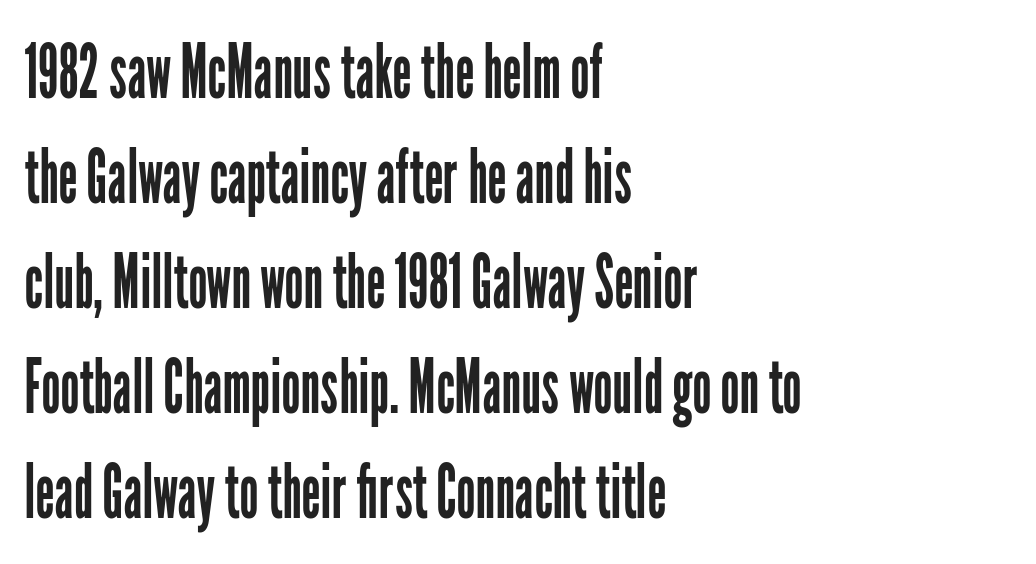
The image shows 76 px regular-weight, condensed sans-serif type, upright; set left-aligned, normal line spacing (1.38x), normal letter spacing, not underlined; low stroke contrast and a medium x-height.
